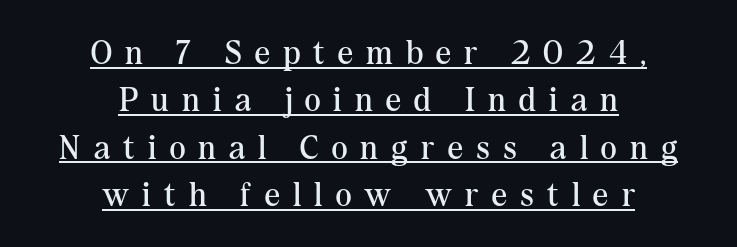
A continuous stroke trails under the words, as in a hyperlink. Caption: expanded tracking, letters set apart. The passage shown stacks its lines at a standard gap. These lines stack symmetrically, like a column narrowing and widening about its center.
